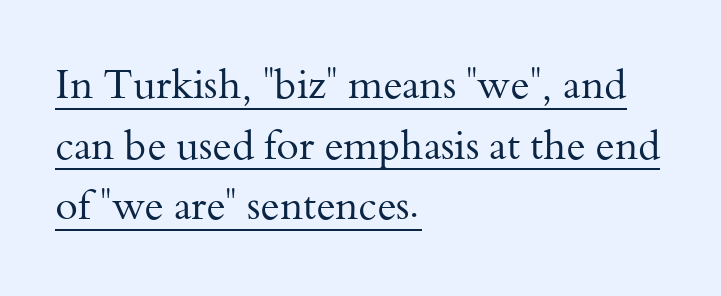
Q: Is the text bold? A: No.
Q: Is the text italic (slanted)? A: No, it is upright.
Q: Is the typeface a serif or a sans-serif typeface? A: Serif.
Q: Is the text underlined? A: Yes.
Q: How is the paragraph aligned? A: Left-aligned.
Q: Is the spacing between letters normal or unusually wide? A: Normal.
Q: Is the spacing between lines tight, normal or loose? A: Normal.
Q: Width (condensed, normal, or wide)? A: Normal.
Q: Stroke contrast? A: Medium.
Q: x-height? A: Small.
Q: Monospaced? A: No.
